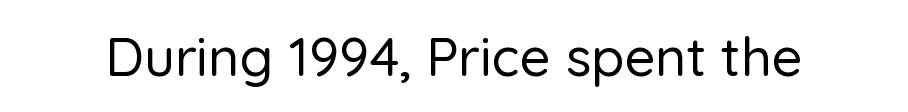
Q: Is the text italic (slanted)? A: No, it is upright.
Q: Is the typeface a serif or a sans-serif typeface? A: Sans-serif.
Q: Is the text underlined? A: No.
Q: Is the spacing between letters normal or unusually wide? A: Normal.
Q: Width (condensed, normal, or wide)? A: Normal.
Q: Stroke contrast? A: Low.
Q: x-height? A: Medium.
Q: Monospaced? A: No.
